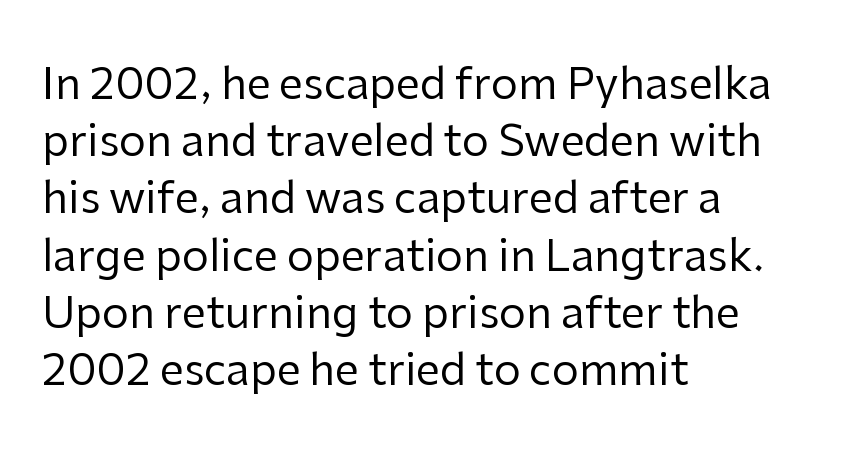
The image shows 43 px regular-weight sans-serif type, upright; set left-aligned, normal line spacing (1.33x), normal letter spacing, not underlined; low stroke contrast and a medium x-height.
